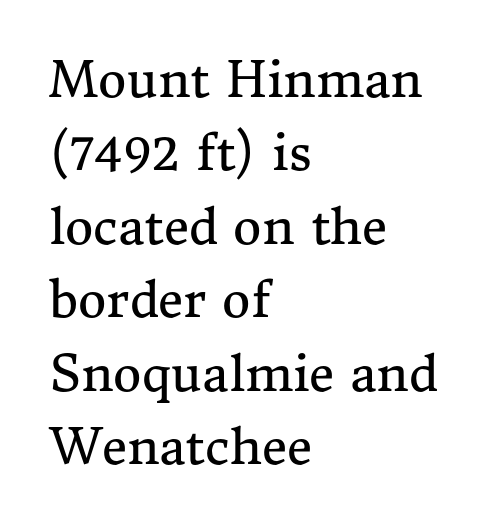
The image shows 49 px regular-weight serif type, upright; set left-aligned, normal line spacing (1.5x), normal letter spacing, not underlined; medium stroke contrast and a medium x-height.
